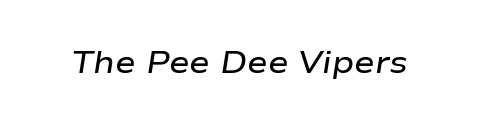
{"italic": "yes", "lean": "right", "slant_degrees": 9, "bold": "semi", "weight": "semibold", "width": "wide", "stroke_contrast": "low", "x_height": "medium", "monospaced": "no", "underline": "no", "letter_spacing": "normal", "letter_spacing_em": 0.0, "glyph_px": 31}
